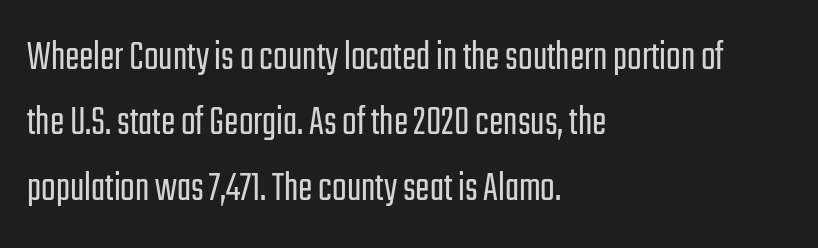
The typeface chosen for these lines omits serifs. Do the characters align in a grid? No, the font is proportional. The lines sit at an ordinary, default distance from one another. The zone under the glyphs is completely vacant.
